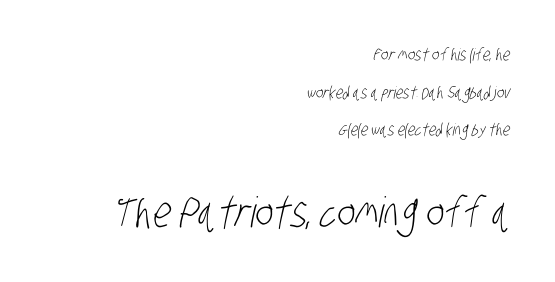
The setting favours the right margin, as signatures and pull-quotes sometimes do. Size hierarchy here favors the trailing block over the leading one. The area under the type is left untouched. Compared with a typical body face, this is equally light or lighter still. Varying glyph widths throughout — classic text-font behaviour.
